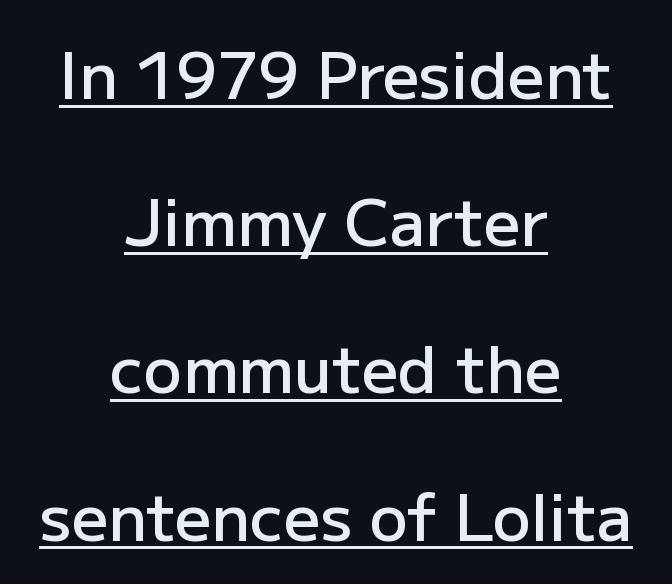
Q: Is the text bold? A: Semi-bold.
Q: Is the text italic (slanted)? A: No, it is upright.
Q: Is the typeface a serif or a sans-serif typeface? A: Sans-serif.
Q: Is the text underlined? A: Yes.
Q: How is the paragraph aligned? A: Centered.
Q: Is the spacing between letters normal or unusually wide? A: Normal.
Q: Is the spacing between lines tight, normal or loose? A: Loose.
Q: Width (condensed, normal, or wide)? A: Normal.
Q: Stroke contrast? A: Low.
Q: x-height? A: Medium.
Q: Monospaced? A: No.
